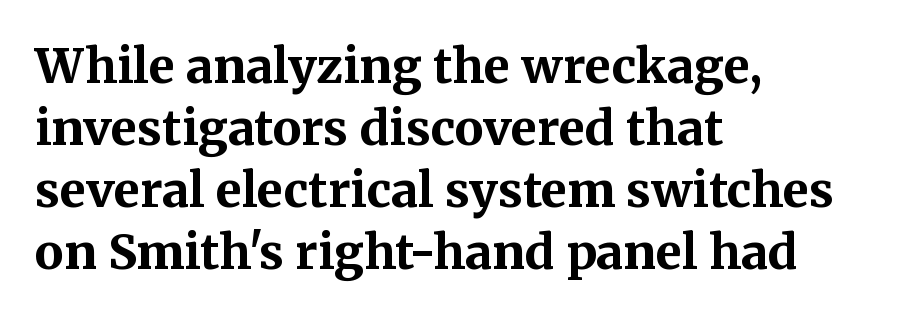
This sample has the flowing, uneven cadence of proportional lettering. I'd call this a serif setting — the letters wear small feet. One glance says typical: line gaps are just what's usual. The letters stand straight up with perfectly vertical stems. Has an underline been added? It has not.
